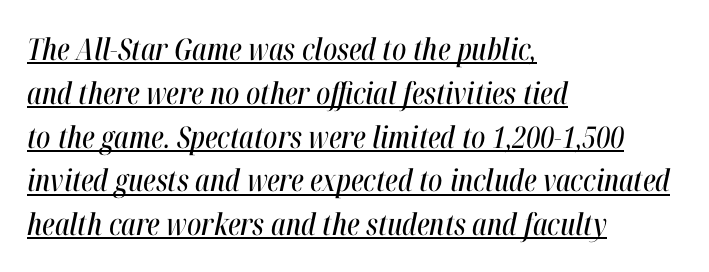
The image shows 30 px condensed type, italic (leaning right); set left-aligned, normal line spacing (1.46x), normal letter spacing, underlined; high stroke contrast and a medium x-height.
